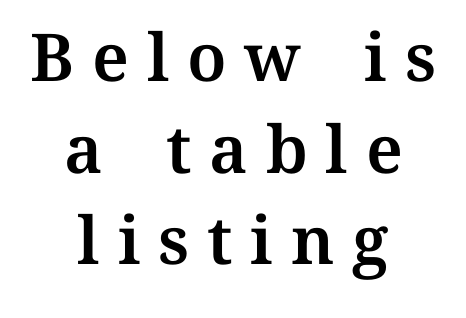
{"italic": "no", "width": "normal", "stroke_contrast": "medium", "x_height": "medium", "monospaced": "no", "underline": "no", "align": "center", "line_spacing": "normal", "line_spacing_ratio": 1.39, "letter_spacing": "wide", "letter_spacing_em": 0.27, "glyph_px": 66}
